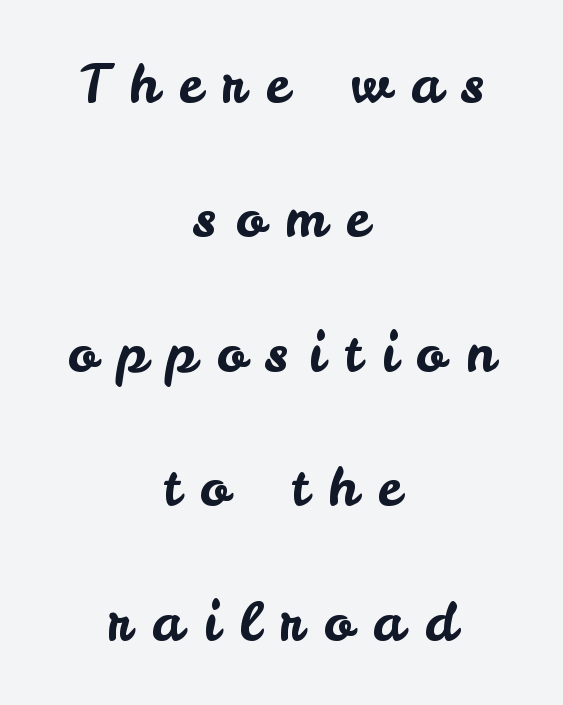
The gaps between neighbouring characters are conspicuously large. No feet cap the strokes, marking this as sans-serif type. The passage shown stacks its lines with a broad gap.
